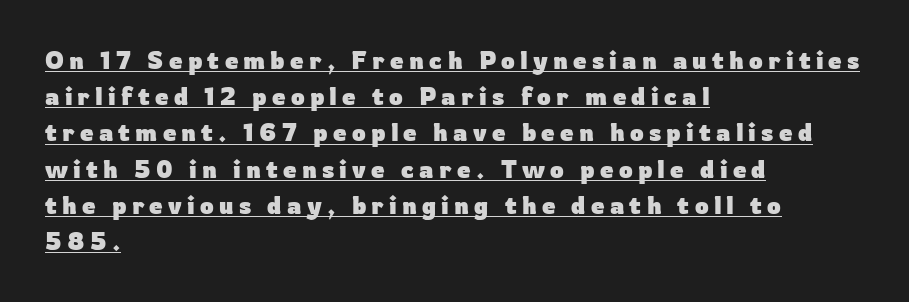
The image shows 24 px bold type, upright; set left-aligned, normal line spacing (1.51x), unusually wide letter spacing (+0.22 em), underlined.
